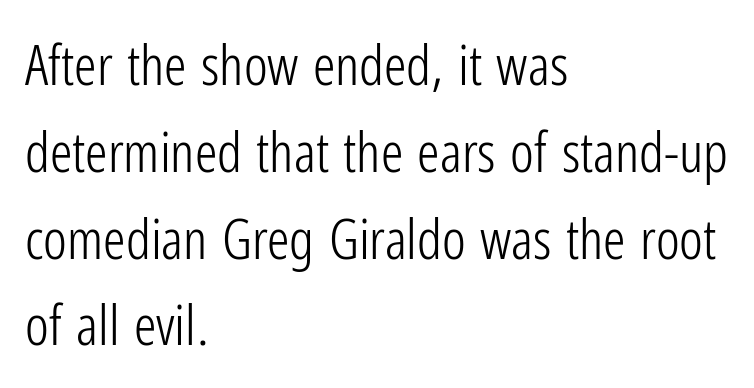
The image shows 56 px light, condensed sans-serif type, upright; set left-aligned, normal line spacing (1.55x), normal letter spacing, not underlined; low stroke contrast and a medium x-height.
